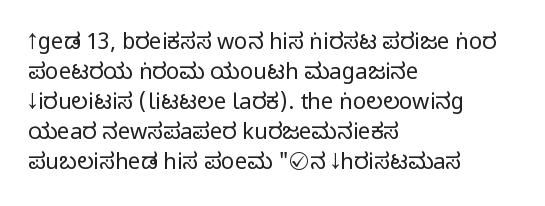
The image shows 22 px text type, upright; set left-aligned, normal line spacing (1.36x), normal letter spacing, not underlined.
